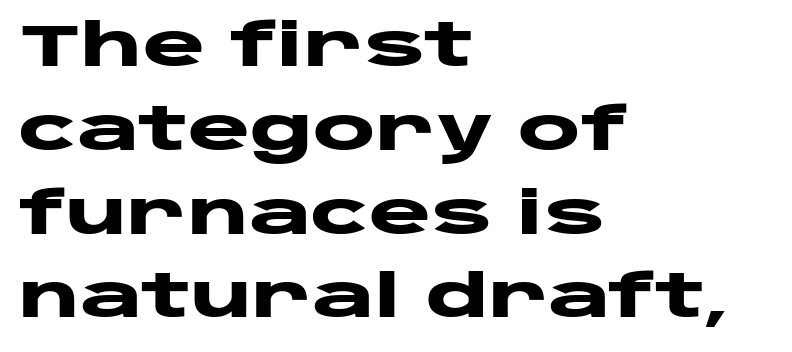
Q: Is the text bold? A: Yes.
Q: Is the text italic (slanted)? A: No, it is upright.
Q: Is the typeface a serif or a sans-serif typeface? A: Sans-serif.
Q: Is the text underlined? A: No.
Q: How is the paragraph aligned? A: Left-aligned.
Q: Is the spacing between letters normal or unusually wide? A: Normal.
Q: Is the spacing between lines tight, normal or loose? A: Normal.
Q: Width (condensed, normal, or wide)? A: Wide.
Q: Stroke contrast? A: Low.
Q: x-height? A: Large.
Q: Monospaced? A: No.
